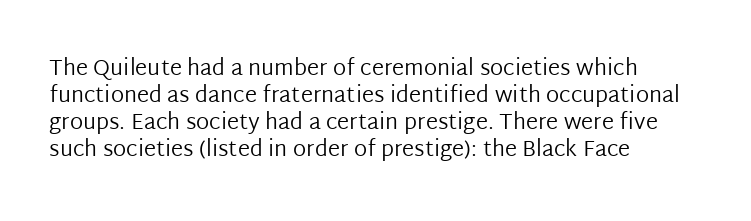
Beneath every word, the page is bare. The lettering holds an erect, upright posture throughout. Caption: face not bold, strokes unweighted. The gaps between neighbouring characters are ordinary and unremarkable.
